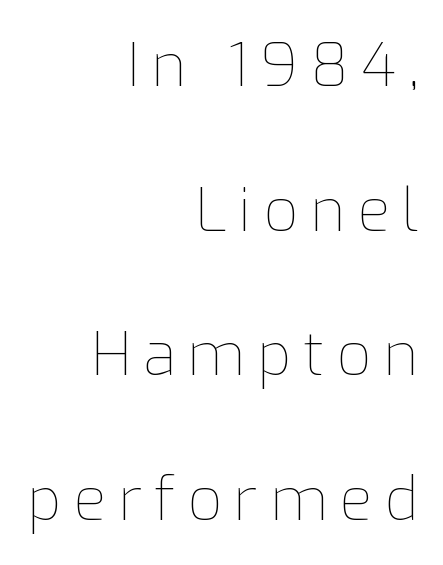
Horizontal alignment here is rightward, an uncommon choice for prose. Each stroke keeps to a modest, everyday thickness or less. You could not count columns in this text — the font is proportionally spaced. Quick note: interline space is abundant. The zone under the glyphs is completely vacant. Tall strokes in this sample are plumb rather than angled.
